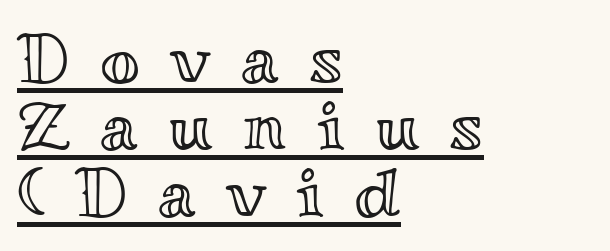
The image shows 69 px wide type, upright; set left-aligned, tight line spacing (0.97x), unusually wide letter spacing (+0.44 em), underlined; a small x-height.
